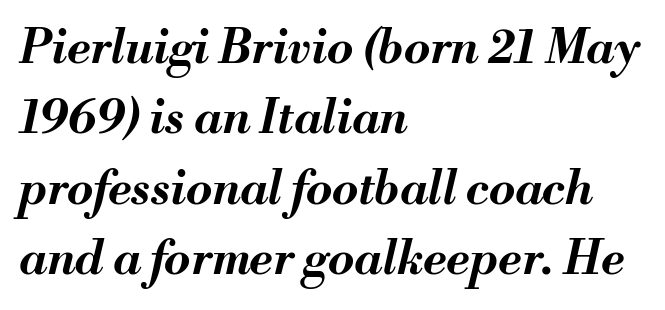
Q: Is the text bold? A: Yes.
Q: Is the text italic (slanted)? A: Yes, it leans right by about 13 degrees.
Q: Is the text underlined? A: No.
Q: How is the paragraph aligned? A: Left-aligned.
Q: Is the spacing between letters normal or unusually wide? A: Normal.
Q: Is the spacing between lines tight, normal or loose? A: Normal.
Q: Width (condensed, normal, or wide)? A: Normal.
Q: Stroke contrast? A: Medium.
Q: x-height? A: Small.
Q: Monospaced? A: No.
